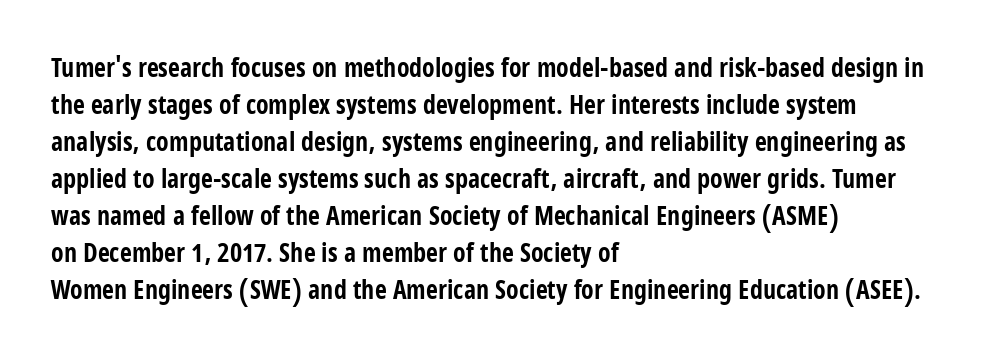
Q: Is the text bold? A: Yes.
Q: Is the text italic (slanted)? A: No, it is upright.
Q: Is the text underlined? A: No.
Q: How is the paragraph aligned? A: Left-aligned.
Q: Is the spacing between letters normal or unusually wide? A: Normal.
Q: Is the spacing between lines tight, normal or loose? A: Normal.
